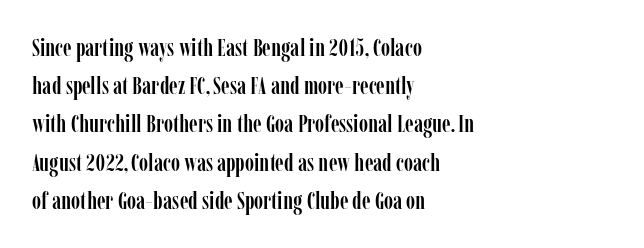
Descenders hang freely into open space. Teacher's note: observe the even left margin — that is flush-left alignment. The vertical gap from one line to the next is medium. If you drew a line through each stem, it would be perfectly vertical. The letters sit at their default tracking, neither squeezed nor spread.
